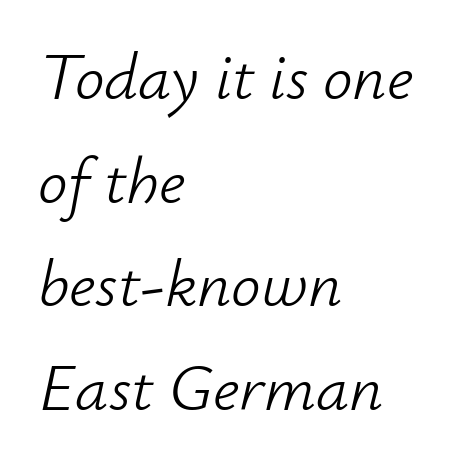
The image shows 66 px light type, italic (leaning right); set left-aligned, normal line spacing (1.57x), normal letter spacing, not underlined; low stroke contrast and a small x-height.
